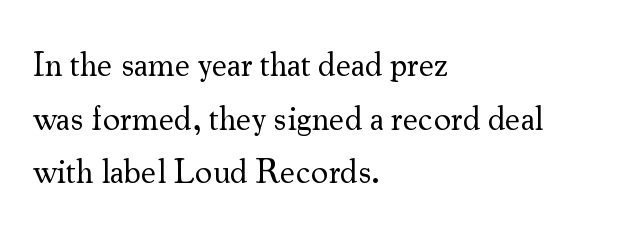
Does extra space separate the letters? No, they use regular spacing. Does the copy run flush right? No — it runs flush left. Type without underlining. Ascenders rise straight up at ninety degrees. This sample has the flowing, uneven cadence of proportional lettering.
